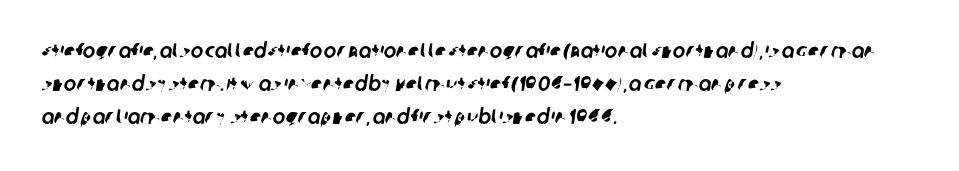
Q: Is the text underlined? A: No.
Q: How is the paragraph aligned? A: Left-aligned.
Q: Is the spacing between letters normal or unusually wide? A: Normal.
Q: Is the spacing between lines tight, normal or loose? A: Normal.
